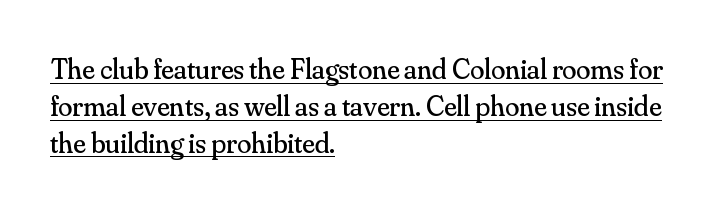
The image shows 29 px regular-weight serif type, upright; set left-aligned, normal line spacing (1.27x), normal letter spacing, underlined; medium stroke contrast and a small x-height.
